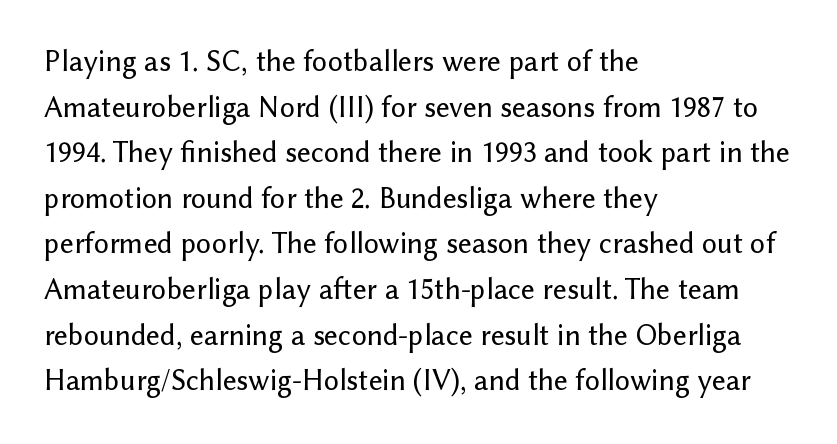
{"serif": "no", "italic": "no", "width": "normal", "stroke_contrast": "low", "x_height": "medium", "monospaced": "no", "underline": "no", "align": "left", "line_spacing": "normal", "line_spacing_ratio": 1.52, "letter_spacing": "normal", "letter_spacing_em": 0.0, "glyph_px": 30}
